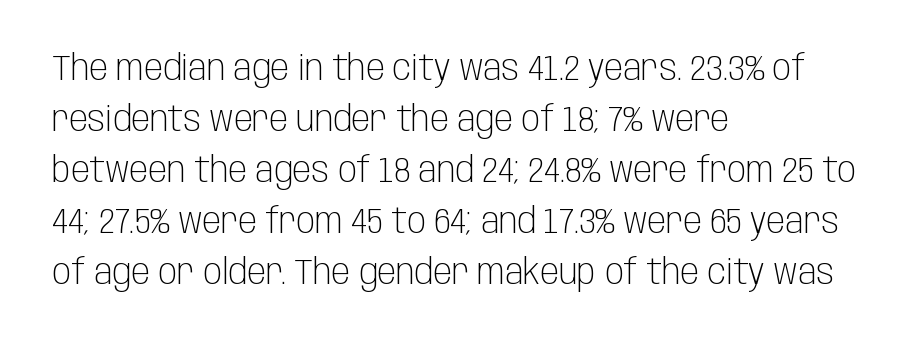
Q: Is the text bold? A: No.
Q: Is the text italic (slanted)? A: No, it is upright.
Q: Is the typeface a serif or a sans-serif typeface? A: Sans-serif.
Q: Is the text underlined? A: No.
Q: How is the paragraph aligned? A: Left-aligned.
Q: Is the spacing between letters normal or unusually wide? A: Normal.
Q: Is the spacing between lines tight, normal or loose? A: Normal.
Q: Width (condensed, normal, or wide)? A: Condensed.
Q: Stroke contrast? A: Low.
Q: x-height? A: Large.
Q: Monospaced? A: No.
